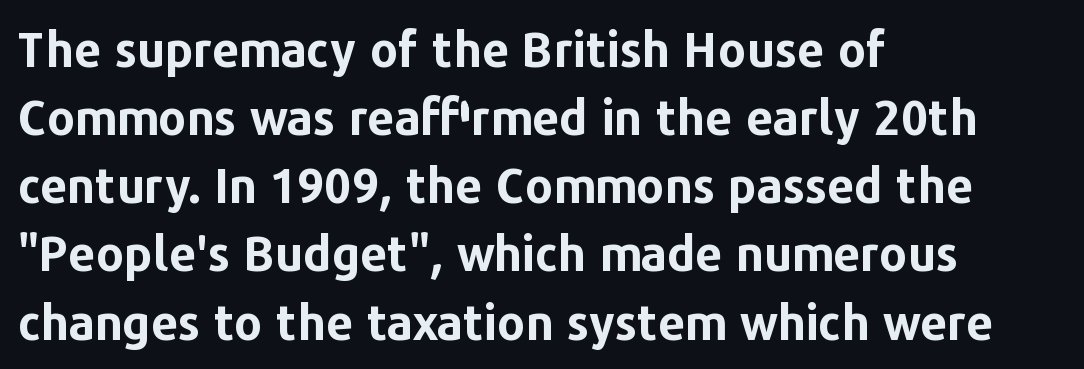
Q: Is the text bold? A: Yes.
Q: Is the text italic (slanted)? A: No, it is upright.
Q: Is the typeface a serif or a sans-serif typeface? A: Sans-serif.
Q: Is the text underlined? A: No.
Q: How is the paragraph aligned? A: Left-aligned.
Q: Is the spacing between letters normal or unusually wide? A: Normal.
Q: Is the spacing between lines tight, normal or loose? A: Normal.
Q: Width (condensed, normal, or wide)? A: Normal.
Q: Stroke contrast? A: Low.
Q: x-height? A: Medium.
Q: Monospaced? A: No.
